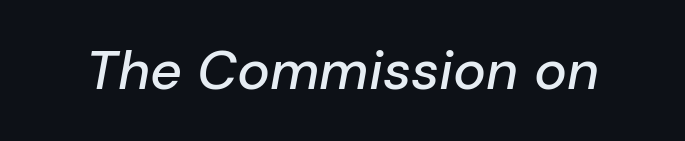
{"italic": "yes", "lean": "right", "slant_degrees": 10, "width": "normal", "stroke_contrast": "low", "x_height": "medium", "monospaced": "no", "underline": "no", "letter_spacing": "normal", "letter_spacing_em": 0.0, "glyph_px": 55}
